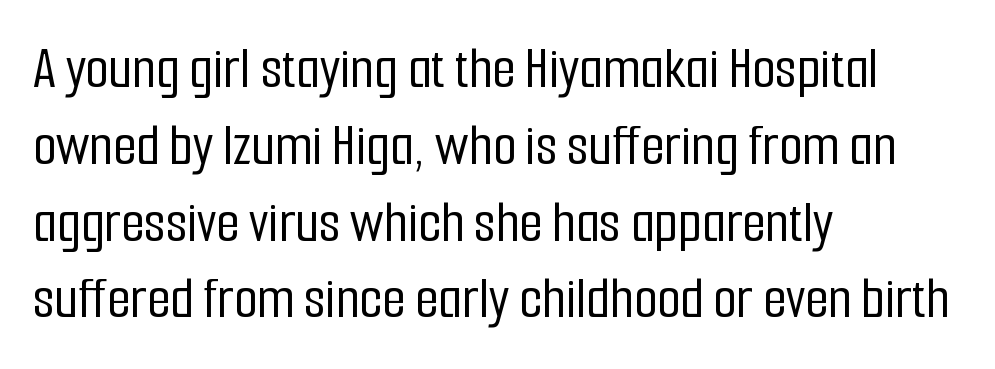
The image shows 60 px condensed sans-serif type, upright; set left-aligned, normal line spacing (1.28x), normal letter spacing, not underlined; low stroke contrast and a medium x-height.
